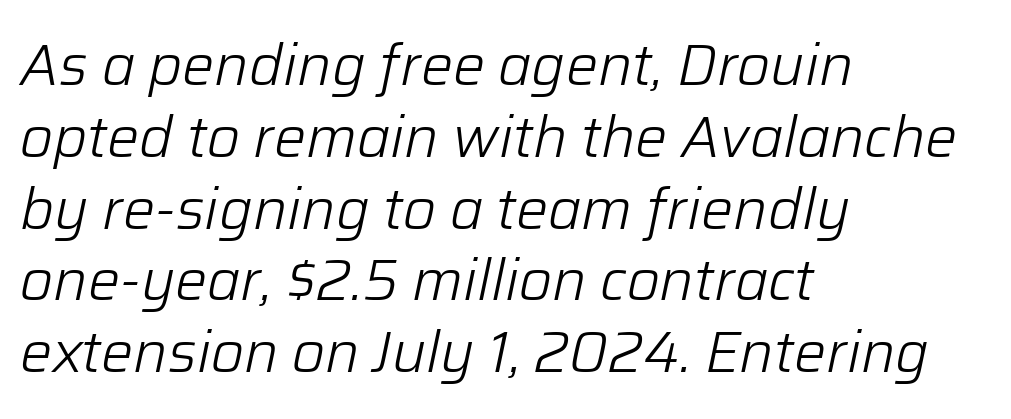
The image shows 57 px light type, italic (leaning right); set left-aligned, normal line spacing (1.26x), normal letter spacing, not underlined; low stroke contrast and a medium x-height.
